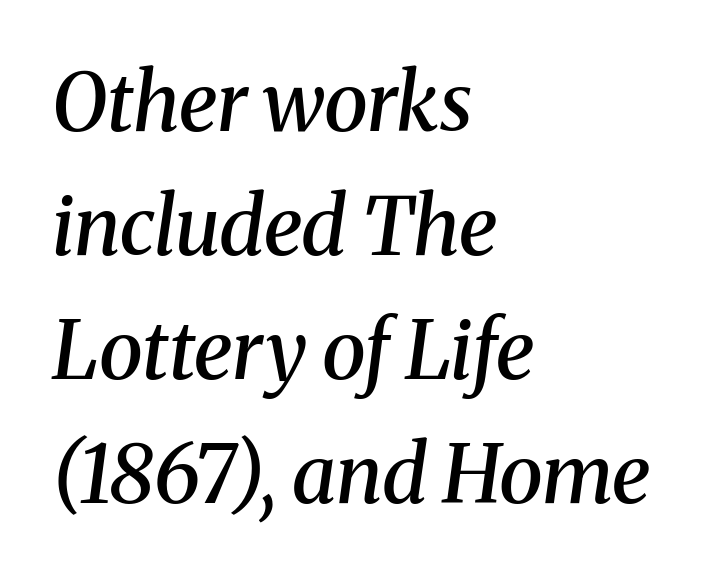
Q: Is the text bold? A: Semi-bold.
Q: Is the text italic (slanted)? A: Yes, it leans right by about 8 degrees.
Q: Is the typeface a serif or a sans-serif typeface? A: Serif.
Q: Is the text underlined? A: No.
Q: How is the paragraph aligned? A: Left-aligned.
Q: Is the spacing between letters normal or unusually wide? A: Normal.
Q: Is the spacing between lines tight, normal or loose? A: Normal.
Q: Width (condensed, normal, or wide)? A: Normal.
Q: Stroke contrast? A: Medium.
Q: x-height? A: Medium.
Q: Monospaced? A: No.
